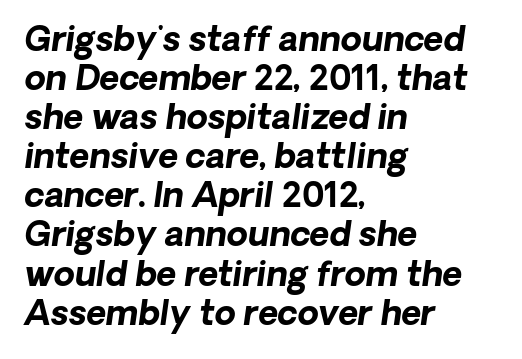
Leftover space on each line is placed entirely after the last word. Underlining? Definitely not there. The face used here is proportionally spaced, like ordinary book or web type. The designer dialed line spacing down below the default.
